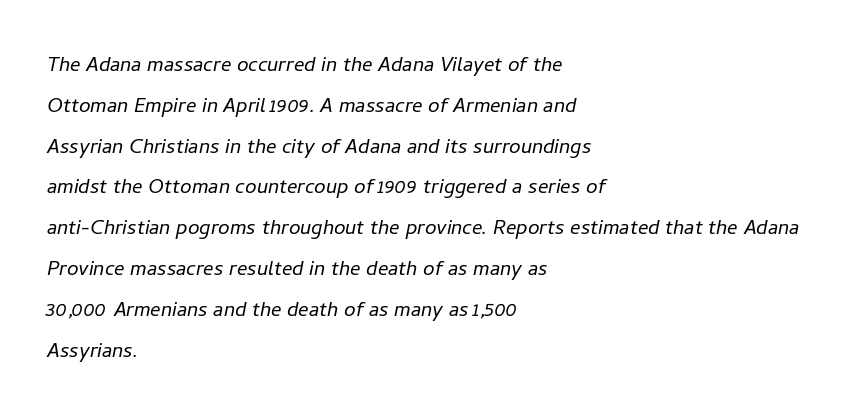
Q: Is the text bold? A: No.
Q: Is the text italic (slanted)? A: Yes, it leans right by about 11 degrees.
Q: Is the text underlined? A: No.
Q: How is the paragraph aligned? A: Left-aligned.
Q: Is the spacing between letters normal or unusually wide? A: Normal.
Q: Is the spacing between lines tight, normal or loose? A: Normal.
